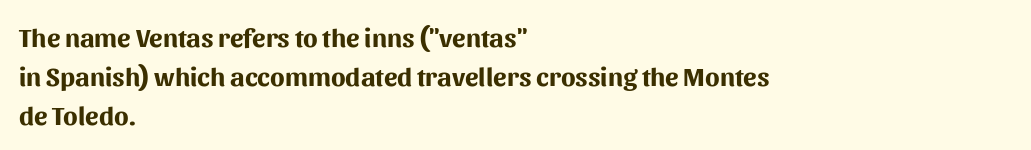
{"italic": "no", "bold": "yes", "underline": "no", "align": "left", "line_spacing": "normal", "line_spacing_ratio": 1.45, "letter_spacing": "normal", "letter_spacing_em": 0.0, "glyph_px": 27}
